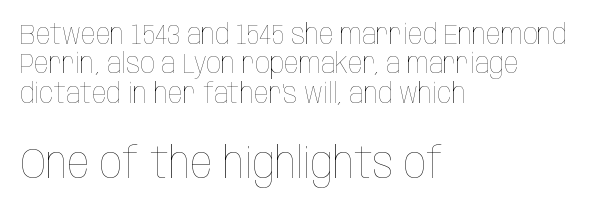
Q: Is the text bold? A: No.
Q: Is the text italic (slanted)? A: No, it is upright.
Q: Is the text underlined? A: No.
Q: How is the paragraph aligned? A: Left-aligned.
Q: Is the spacing between letters normal or unusually wide? A: Normal.
Q: Is the spacing between lines tight, normal or loose? A: Tight.
Q: Which block of text is set in a larger size, the first (top) or the second (bottom)? A: The second (bottom) one.
Q: Width (condensed, normal, or wide)? A: Condensed.
Q: Stroke contrast? A: Low.
Q: x-height? A: Large.
Q: Monospaced? A: No.
